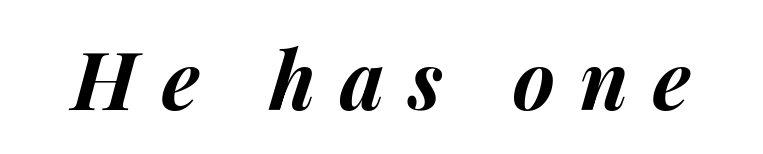
Q: Is the text bold? A: Yes.
Q: Is the text italic (slanted)? A: Yes, it leans right by about 14 degrees.
Q: Is the text underlined? A: No.
Q: Is the spacing between letters normal or unusually wide? A: Unusually wide.
Q: Width (condensed, normal, or wide)? A: Normal.
Q: Stroke contrast? A: Medium.
Q: x-height? A: Medium.
Q: Monospaced? A: No.
